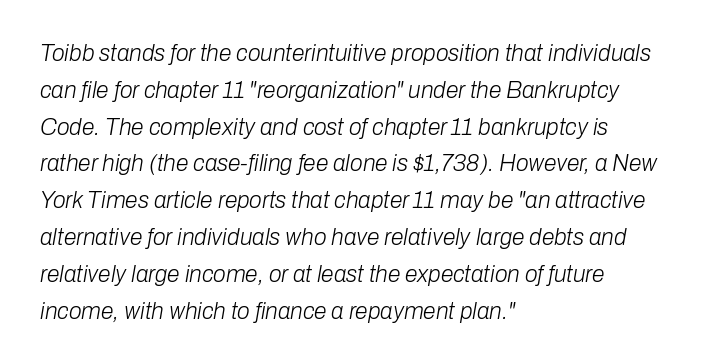
The lines are quadded left. Each row of text sits above clean, open space. Letters have the restrained weight of plain body copy at most. The font's italic variant was chosen for this text.
